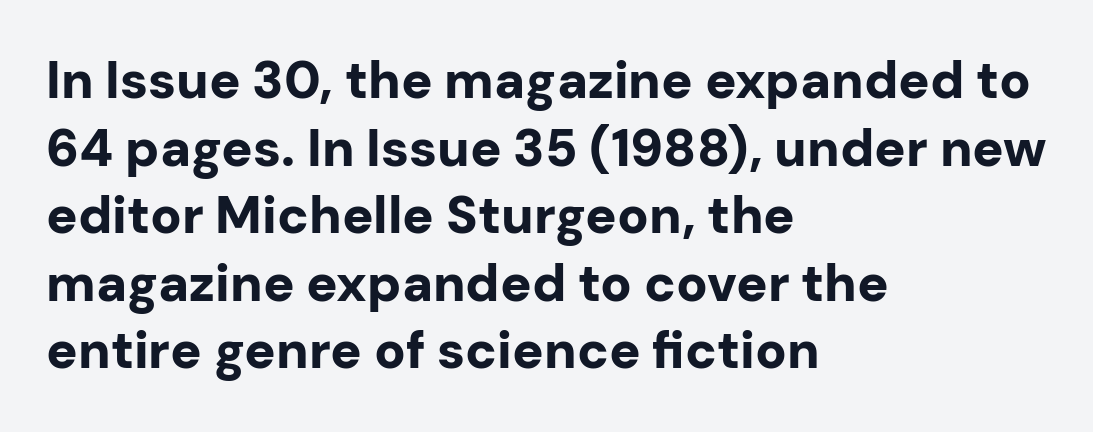
Q: Is the text bold? A: Yes.
Q: Is the text italic (slanted)? A: No, it is upright.
Q: Is the typeface a serif or a sans-serif typeface? A: Sans-serif.
Q: Is the text underlined? A: No.
Q: How is the paragraph aligned? A: Left-aligned.
Q: Is the spacing between letters normal or unusually wide? A: Normal.
Q: Is the spacing between lines tight, normal or loose? A: Normal.
Q: Width (condensed, normal, or wide)? A: Normal.
Q: Stroke contrast? A: Low.
Q: x-height? A: Medium.
Q: Monospaced? A: No.
